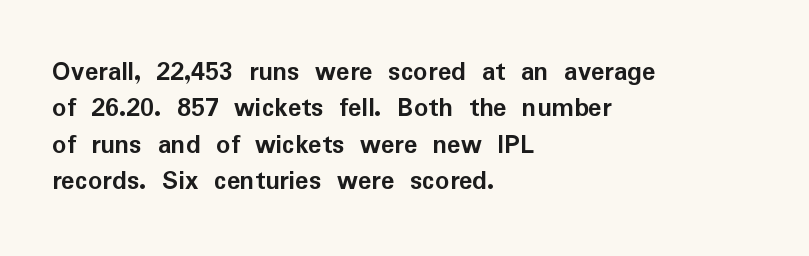
{"serif": "no", "italic": "no", "bold": "yes", "weight": "semibold", "width": "normal", "stroke_contrast": "low", "x_height": "medium", "monospaced": "no", "underline": "no", "align": "left", "line_spacing": "normal", "line_spacing_ratio": 1.3, "letter_spacing": "normal", "letter_spacing_em": 0.0, "glyph_px": 28}
